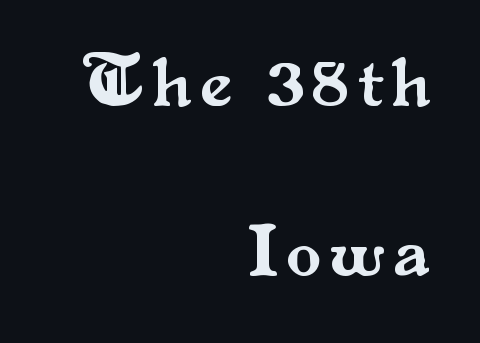
The image shows 71 px serif type, upright; set right-aligned, loose line spacing (2.4x), not underlined; medium stroke contrast and a small x-height.
